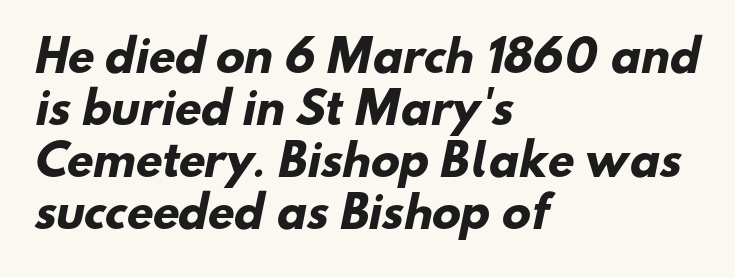
The image shows 43 px heavy sans-serif type; set left-aligned, line spacing 1.21x, normal letter spacing, not underlined; low stroke contrast and a small x-height.
